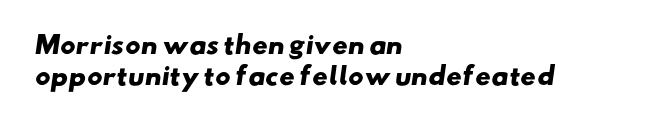
{"bold": "yes", "underline": "no", "align": "left", "line_spacing": "normal", "line_spacing_ratio": 1.31, "letter_spacing": "normal", "letter_spacing_em": 0.0, "glyph_px": 24}
